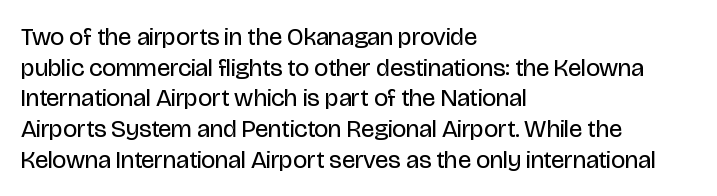
The letters look calm and open, with moderate or lighter stems. Descenders are the only things crossing below the line. Left-aligned paragraph, ragged on the right. Short note: letters normally spaced.
